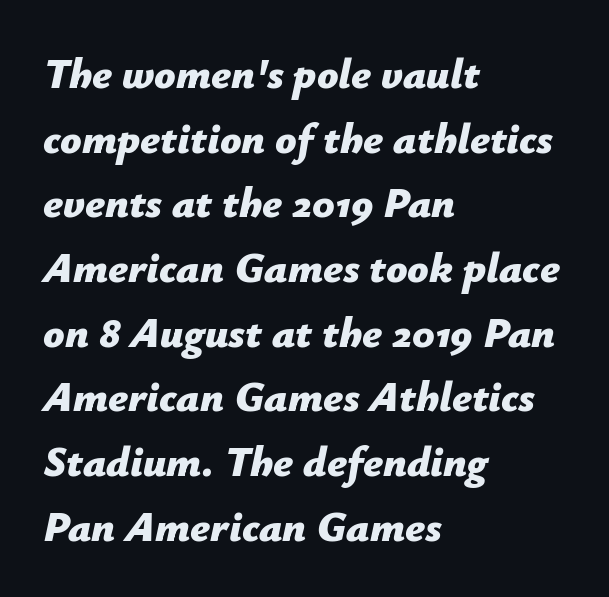
Q: Is the text bold? A: Yes.
Q: Is the text italic (slanted)? A: Yes, it leans right by about 12 degrees.
Q: Is the text underlined? A: No.
Q: How is the paragraph aligned? A: Left-aligned.
Q: Is the spacing between letters normal or unusually wide? A: Normal.
Q: Is the spacing between lines tight, normal or loose? A: Normal.
Q: Width (condensed, normal, or wide)? A: Normal.
Q: Stroke contrast? A: Low.
Q: x-height? A: Medium.
Q: Monospaced? A: No.
